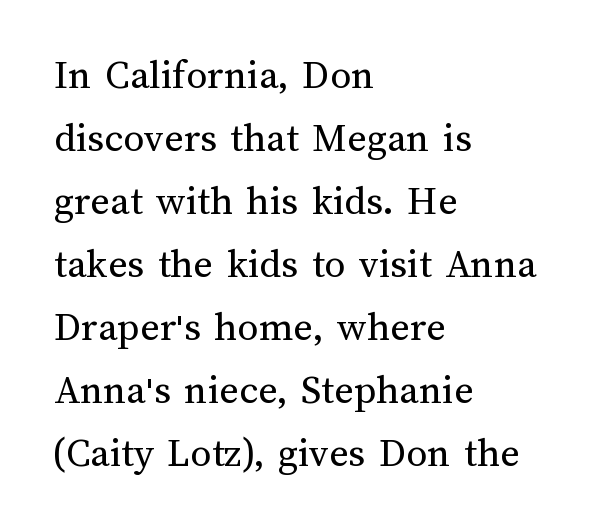
{"italic": "no", "bold": "no", "weight": "regular", "width": "normal", "stroke_contrast": "medium", "x_height": "medium", "monospaced": "no", "underline": "no", "align": "left", "line_spacing": "normal", "line_spacing_ratio": 1.5, "letter_spacing": "normal", "letter_spacing_em": 0.0, "glyph_px": 42}
